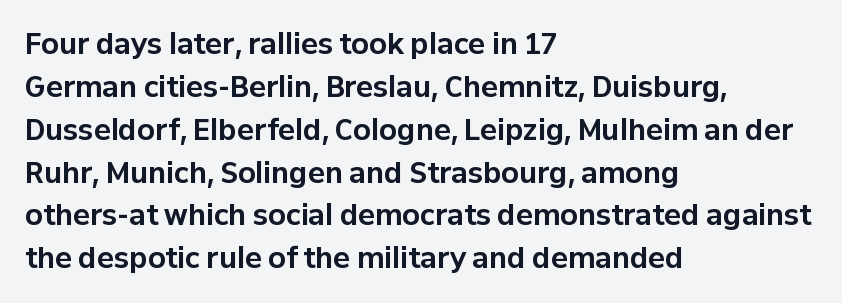
You can tell from the bare stems that sans-serif type was used. Note the varied advance widths — an 'i' is clearly narrower than an 'm'. Does the leading feel generous? No, just average. The passage shown has conventional tracking throughout. Each row of text sits above clean, open space. A roman cut, with each character standing at attention.
